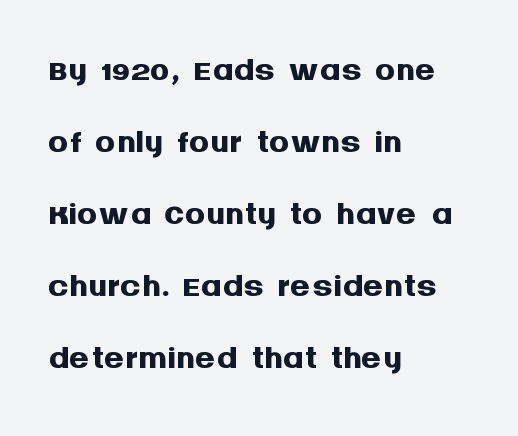
Q: Is the text bold? A: Yes.
Q: Is the text italic (slanted)? A: No, it is upright.
Q: Is the typeface a serif or a sans-serif typeface? A: Sans-serif.
Q: Is the text underlined? A: No.
Q: How is the paragraph aligned? A: Left-aligned.
Q: Is the spacing between letters normal or unusually wide? A: Normal.
Q: Is the spacing between lines tight, normal or loose? A: Normal.
Q: Width (condensed, normal, or wide)? A: Normal.
Q: Stroke contrast? A: Medium.
Q: x-height? A: Large.
Q: Monospaced? A: No.
